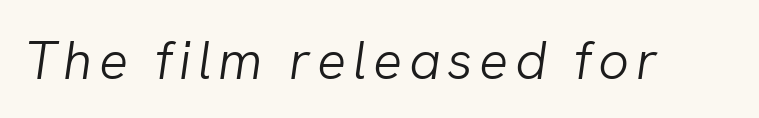
Letters have the restrained weight of plain body copy at most. You could not count columns in this text — the font is proportionally spaced. Every character sits at an angle, as italics do. Descenders are the only things crossing below the line.
